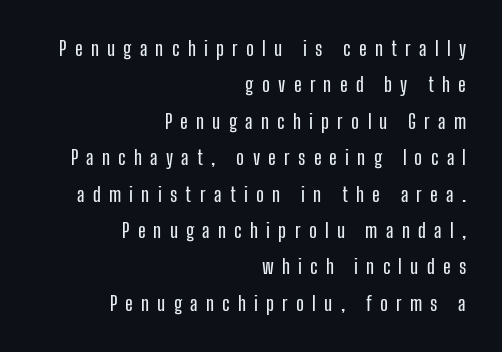
Is the letter spacing exaggerated? Yes — the characters are pushed far apart. The letters stand straight up with perfectly vertical stems. The baseline area is clear. Where is the straight margin? On the right.
